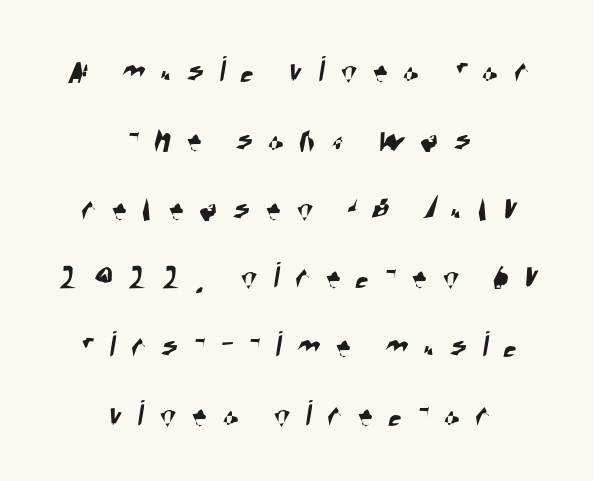
Character widths vary here, with narrow letters taking less room than wide ones. The letterforms stand isolated, each surrounded by extra space. Each line is balanced around a shared central axis. The string is rendered with underlining switched off. The text was rendered using a sans face with plain stroke endings.
